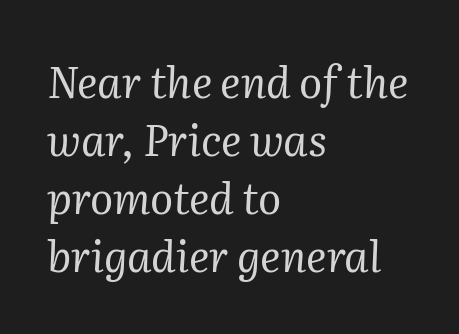
{"serif": "yes", "italic": "yes", "lean": "right", "slant_degrees": 2, "bold": "no", "weight": "regular", "width": "normal", "stroke_contrast": "medium", "x_height": "medium", "monospaced": "no", "underline": "no", "align": "left", "line_spacing": "normal", "line_spacing_ratio": 1.35, "letter_spacing": "normal", "letter_spacing_em": 0.0, "glyph_px": 43}
